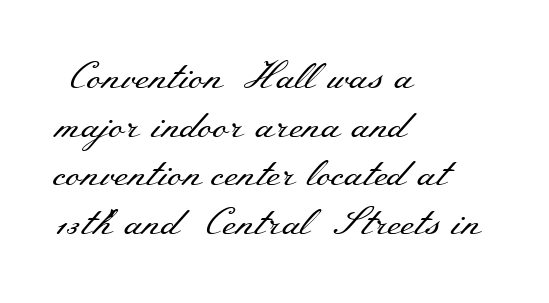
The image shows 38 px regular-weight, wide serif type; set left-aligned, normal line spacing (1.28x), normal letter spacing, not underlined; medium stroke contrast and a small x-height.
